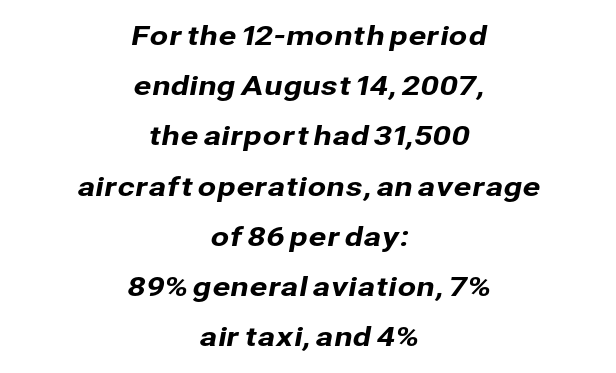
{"underline": "no", "align": "center", "line_spacing_ratio": 1.86, "letter_spacing": "normal", "letter_spacing_em": 0.0, "glyph_px": 27}
